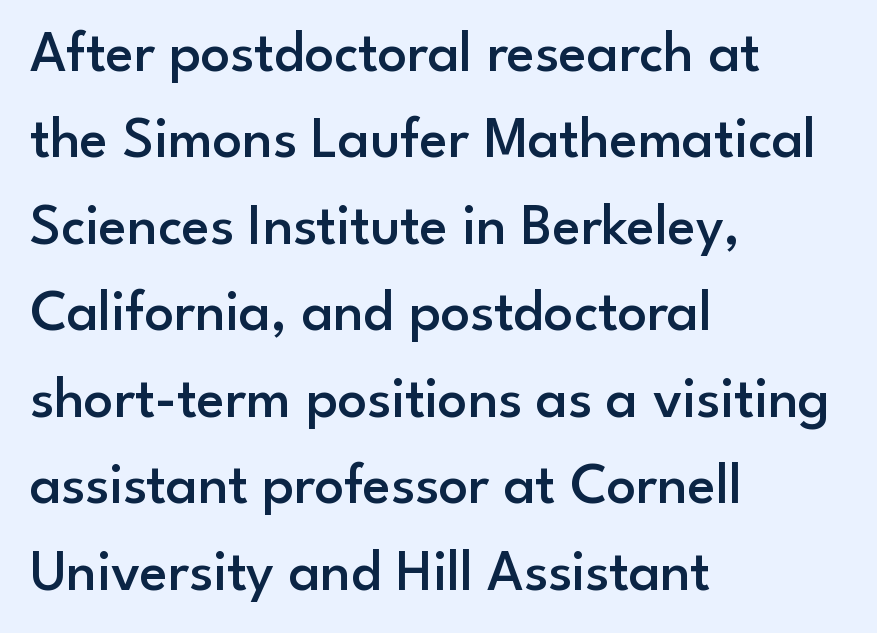
The image shows 58 px semibold sans-serif type, upright; set left-aligned, normal line spacing (1.49x), normal letter spacing, not underlined; low stroke contrast and a small x-height.
